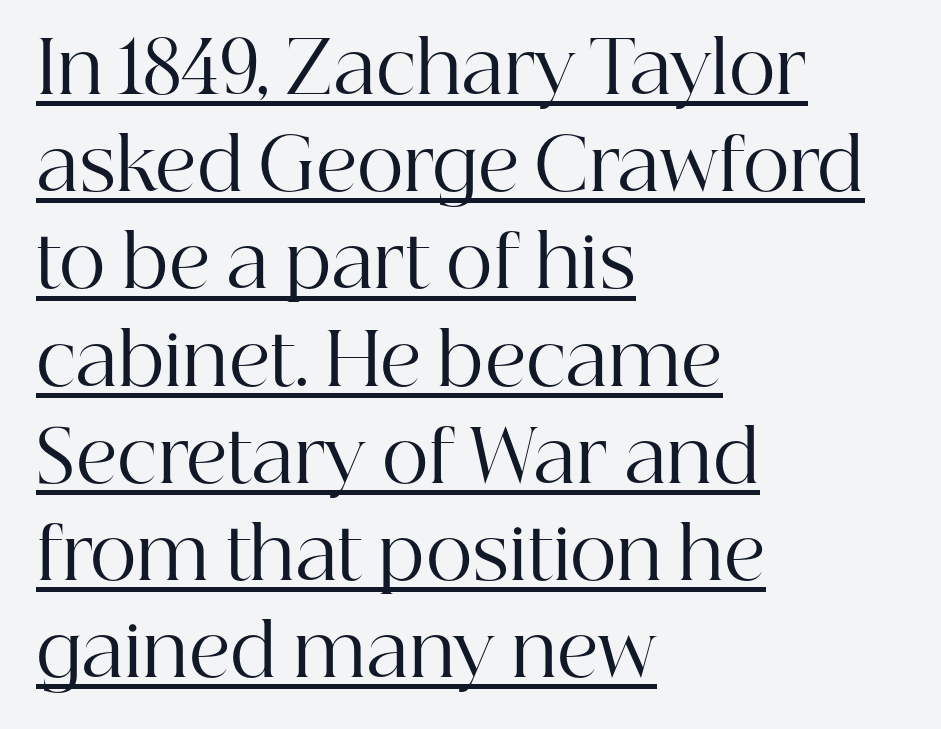
Q: Is the text bold? A: No.
Q: Is the text italic (slanted)? A: No, it is upright.
Q: Is the typeface a serif or a sans-serif typeface? A: Serif.
Q: Is the text underlined? A: Yes.
Q: How is the paragraph aligned? A: Left-aligned.
Q: Is the spacing between letters normal or unusually wide? A: Normal.
Q: Is the spacing between lines tight, normal or loose? A: Normal.
Q: Width (condensed, normal, or wide)? A: Normal.
Q: Stroke contrast? A: High.
Q: x-height? A: Medium.
Q: Monospaced? A: No.
